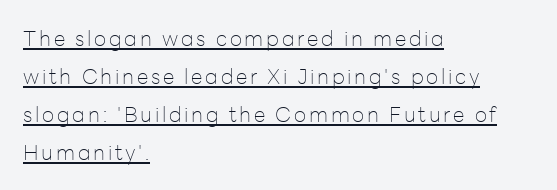
{"italic": "no", "bold": "no", "underline": "yes", "align": "left", "line_spacing_ratio": 1.81, "glyph_px": 21}
